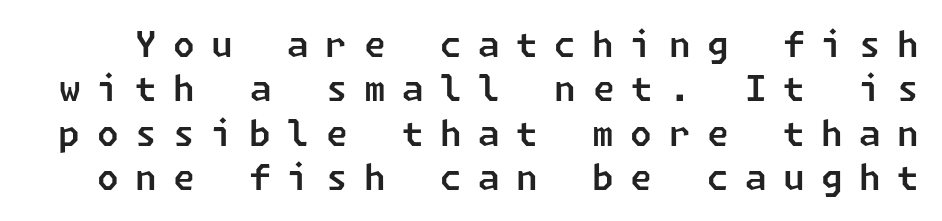
Q: Is the typeface a serif or a sans-serif typeface? A: Sans-serif.
Q: Is the text underlined? A: No.
Q: Is the spacing between letters normal or unusually wide? A: Unusually wide.
Q: Is the spacing between lines tight, normal or loose? A: Normal.
Q: Width (condensed, normal, or wide)? A: Normal.
Q: Stroke contrast? A: Low.
Q: x-height? A: Medium.
